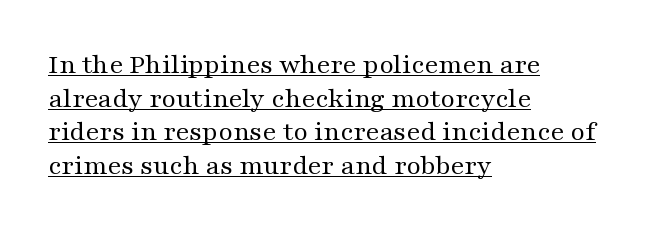
The passage shown is not bold in any degree. The glyphs are accompanied by a horizontal stroke just below them. Does extra space separate the letters? No, they use regular spacing. Varying glyph widths throughout — classic text-font behaviour. The lettering holds an erect, upright posture throughout. Teacher's note: observe the even left margin — that is flush-left alignment.
